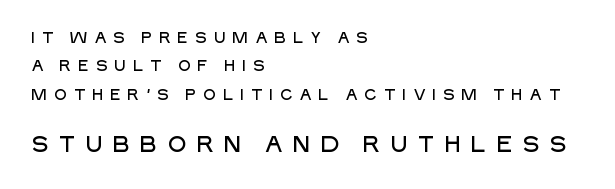
The passage shown is not underscored anywhere. Quick note: not italic, upright. The passage shown stacks its lines with a broad gap. Which margin do the lines hug? The left one — the right edge is uneven. Which chunk is bigger? The second one — the bottom block dwarfs the top.
